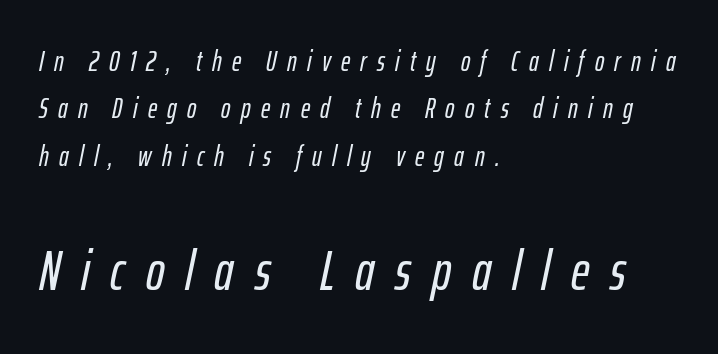
A typesetter would call this proportional, since set widths differ per character. Typeset ragged right — the left edge is the straight one. Typesetter's note — lower block bumped up in size, upper block left smaller. Compared with ordinary roman type, these characters are visibly tilted.
